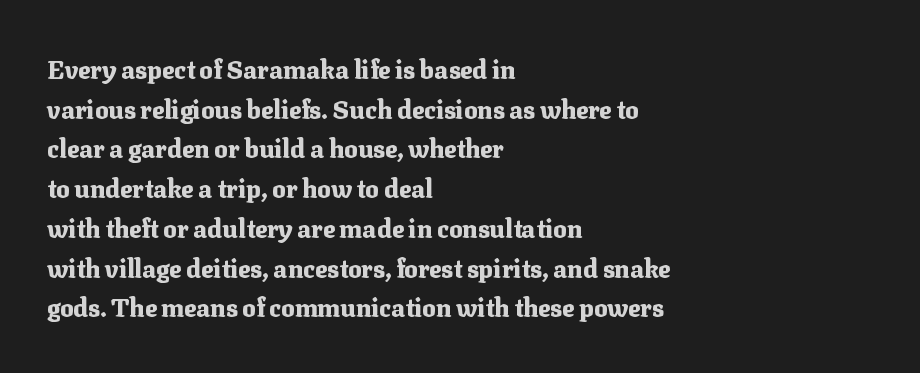
The image shows 25 px bold type, upright; set left-aligned, normal line spacing (1.59x), normal letter spacing, not underlined.
